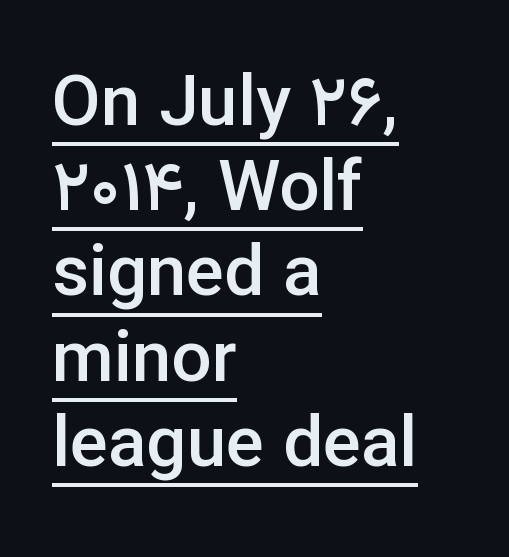
Q: Is the text bold? A: Semi-bold.
Q: Is the text italic (slanted)? A: No, it is upright.
Q: Is the typeface a serif or a sans-serif typeface? A: Sans-serif.
Q: Is the text underlined? A: Yes.
Q: How is the paragraph aligned? A: Left-aligned.
Q: Is the spacing between letters normal or unusually wide? A: Normal.
Q: Width (condensed, normal, or wide)? A: Normal.
Q: Stroke contrast? A: Low.
Q: x-height? A: Medium.
Q: Monospaced? A: No.
